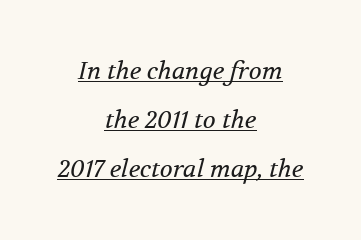
{"italic": "yes", "lean": "right", "slant_degrees": 12, "bold": "no", "underline": "yes", "align": "center", "line_spacing": "loose", "line_spacing_ratio": 2.04, "letter_spacing": "normal", "letter_spacing_em": 0.0, "glyph_px": 24}
